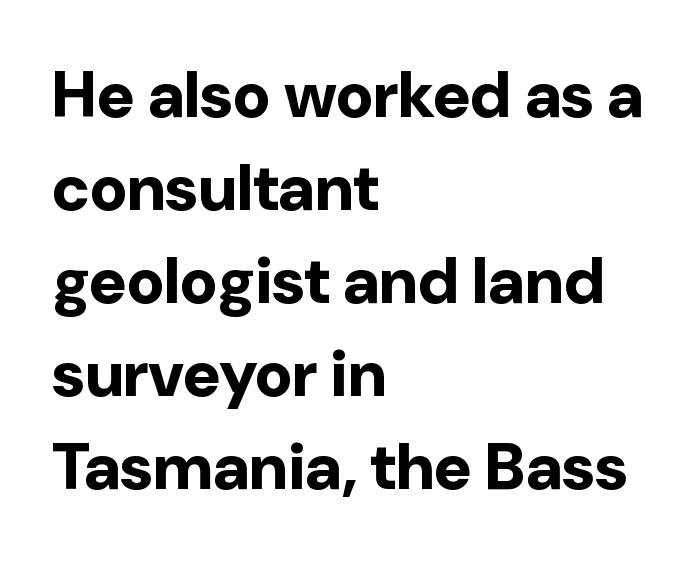
The image shows 65 px bold sans-serif type, upright; set left-aligned, normal line spacing (1.43x), normal letter spacing, not underlined; low stroke contrast and a medium x-height.
